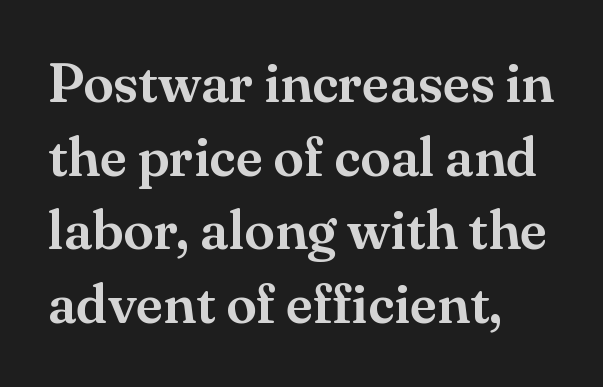
Q: Is the text italic (slanted)? A: No, it is upright.
Q: Is the typeface a serif or a sans-serif typeface? A: Serif.
Q: Is the text underlined? A: No.
Q: How is the paragraph aligned? A: Left-aligned.
Q: Is the spacing between letters normal or unusually wide? A: Normal.
Q: Is the spacing between lines tight, normal or loose? A: Normal.
Q: Width (condensed, normal, or wide)? A: Normal.
Q: Stroke contrast? A: Medium.
Q: x-height? A: Small.
Q: Monospaced? A: No.
